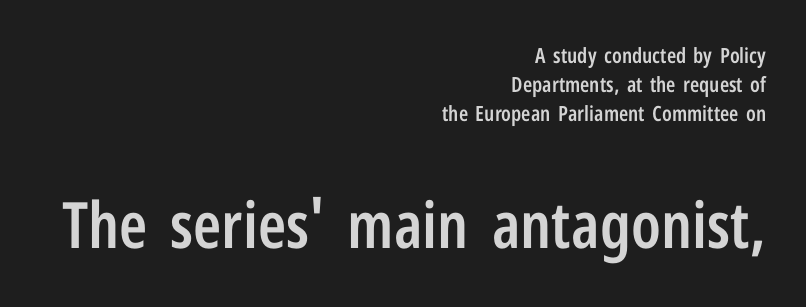
Q: Is the text bold? A: Semi-bold.
Q: Is the text italic (slanted)? A: No, it is upright.
Q: Is the typeface a serif or a sans-serif typeface? A: Sans-serif.
Q: Is the text underlined? A: No.
Q: How is the paragraph aligned? A: Right-aligned.
Q: Is the spacing between letters normal or unusually wide? A: Normal.
Q: Is the spacing between lines tight, normal or loose? A: Normal.
Q: Which block of text is set in a larger size, the first (top) or the second (bottom)? A: The second (bottom) one.
Q: Width (condensed, normal, or wide)? A: Condensed.
Q: Stroke contrast? A: Low.
Q: x-height? A: Medium.
Q: Monospaced? A: No.
